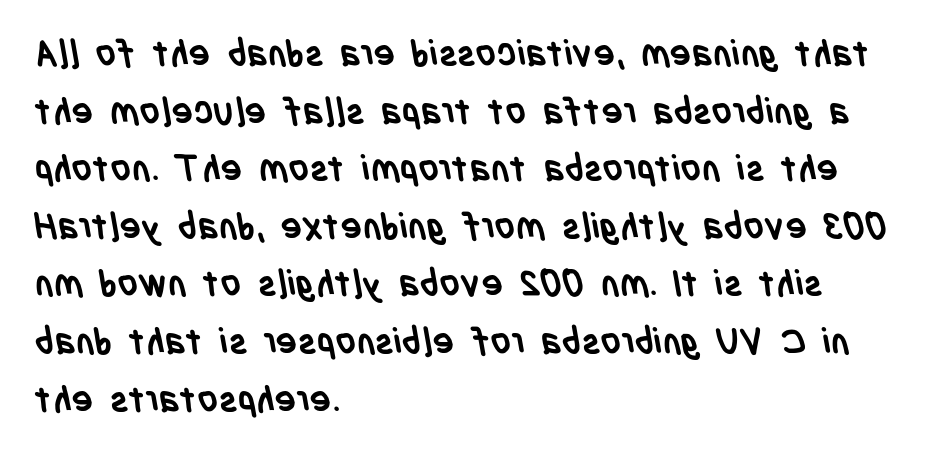
Q: Is the text bold? A: Yes.
Q: Is the typeface a serif or a sans-serif typeface? A: Sans-serif.
Q: Is the text underlined? A: No.
Q: How is the paragraph aligned? A: Left-aligned.
Q: Is the spacing between letters normal or unusually wide? A: Normal.
Q: Is the spacing between lines tight, normal or loose? A: Normal.
Q: Width (condensed, normal, or wide)? A: Condensed.
Q: Stroke contrast? A: Low.
Q: x-height? A: Large.
Q: Monospaced? A: No.
